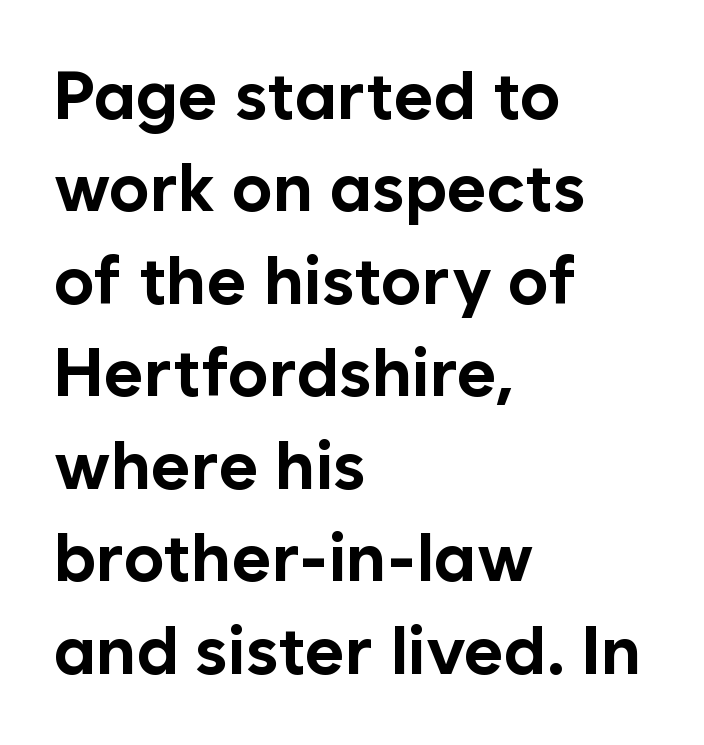
The strip under each line holds only bare page. The passage shown is typeset with a sans-serif family. The face used here is proportionally spaced, like ordinary book or web type. Does extra space separate the letters? No, they use regular spacing. Summary of weight: heavy, a full bold.
